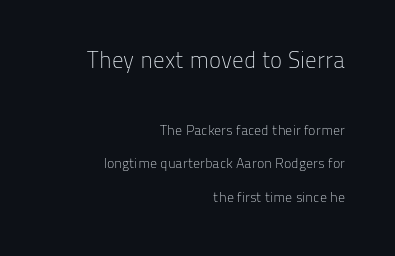
Q: Is the text bold? A: No.
Q: Is the text italic (slanted)? A: No, it is upright.
Q: Is the text underlined? A: No.
Q: How is the paragraph aligned? A: Right-aligned.
Q: Is the spacing between letters normal or unusually wide? A: Normal.
Q: Is the spacing between lines tight, normal or loose? A: Loose.
Q: Which block of text is set in a larger size, the first (top) or the second (bottom)? A: The first (top) one.
